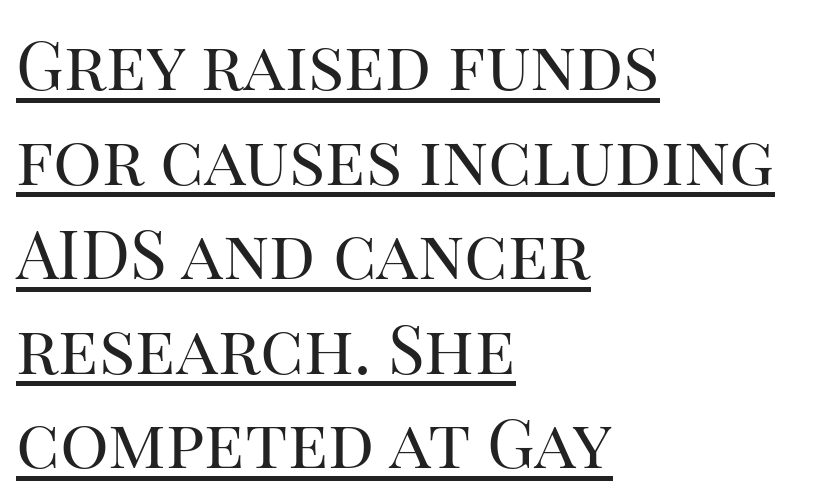
{"serif": "yes", "italic": "no", "bold": "no", "weight": "regular", "width": "normal", "stroke_contrast": "high", "x_height": "large", "monospaced": "no", "underline": "yes", "align": "left", "line_spacing": "normal", "line_spacing_ratio": 1.39, "letter_spacing": "normal", "letter_spacing_em": 0.0, "glyph_px": 68}
